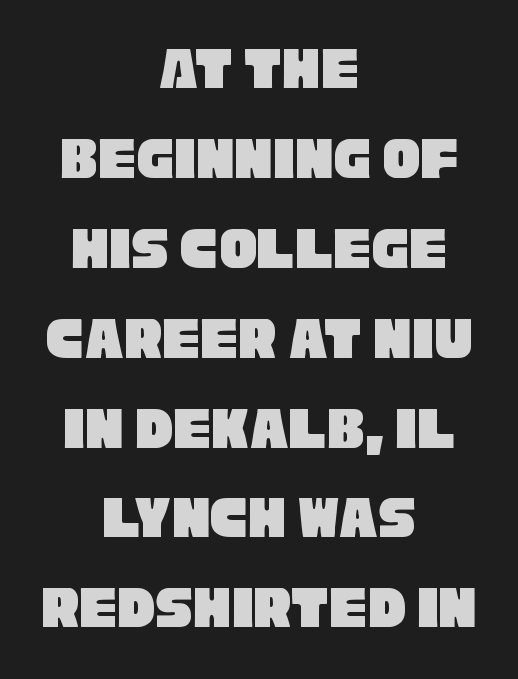
Plain, unruled lines of type. There is no visible air inserted between adjacent glyphs. Where is the straight margin? There isn't one; the lines are centered. The passage shown is typed in a proportional face where columns would drift. Font category for this specimen: sans-serif. Summary of vertical rhythm: regular, with standard interline spacing.
